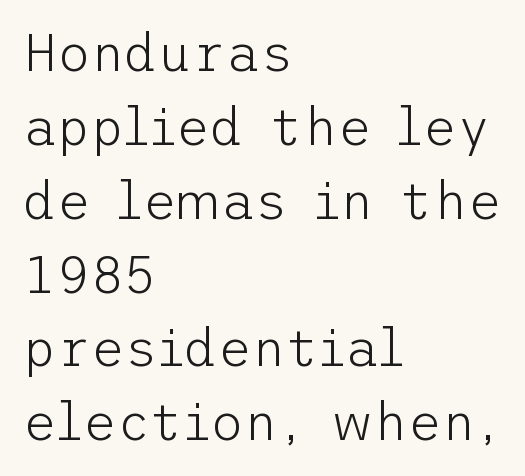
{"serif": "no", "italic": "no", "bold": "no", "weight": "light", "width": "normal", "stroke_contrast": "low", "x_height": "medium", "underline": "no", "align": "left", "line_spacing": "normal", "line_spacing_ratio": 1.42, "letter_spacing": "normal", "letter_spacing_em": 0.0, "glyph_px": 52}
